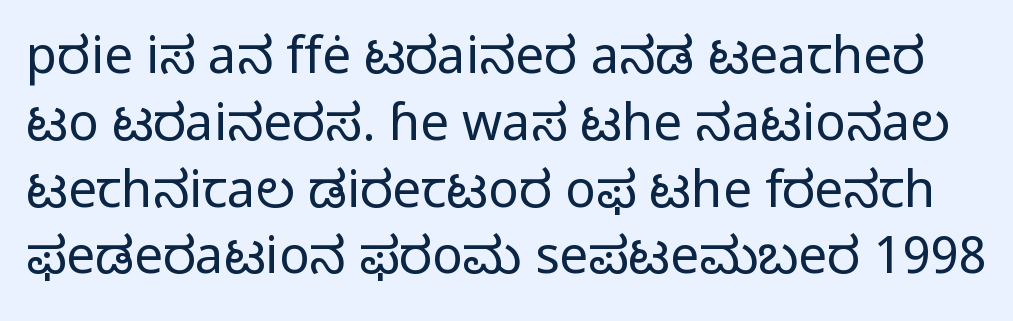
Q: Is the text bold? A: No.
Q: Is the text italic (slanted)? A: No, it is upright.
Q: Is the typeface a serif or a sans-serif typeface? A: Sans-serif.
Q: Is the text underlined? A: No.
Q: Is the spacing between letters normal or unusually wide? A: Normal.
Q: Is the spacing between lines tight, normal or loose? A: Normal.
Q: Width (condensed, normal, or wide)? A: Normal.
Q: Stroke contrast? A: Low.
Q: x-height? A: Medium.
Q: Monospaced? A: No.
